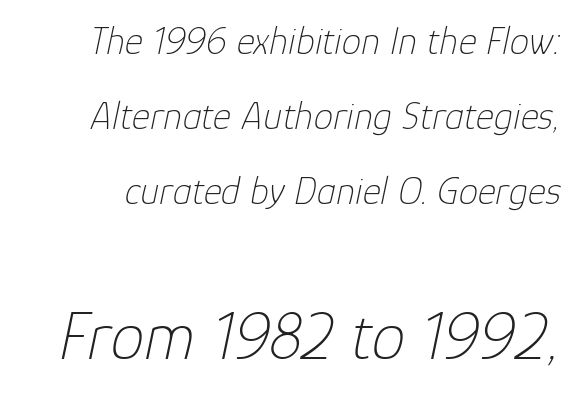
The image shows 68 px thin type, italic (leaning right); set loose line spacing (1.92x), normal letter spacing, not underlined; the second (bottom) block is 1.74x larger; low stroke contrast and a medium x-height.
